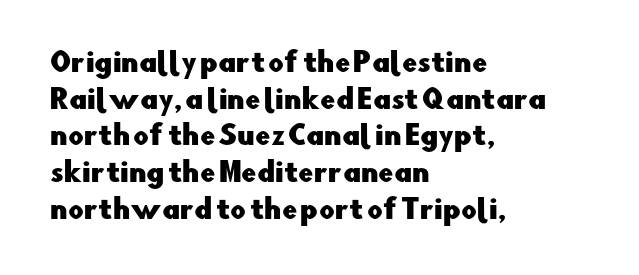
The image shows 27 px text type, upright; set left-aligned, normal line spacing (1.36x), normal letter spacing, not underlined.
